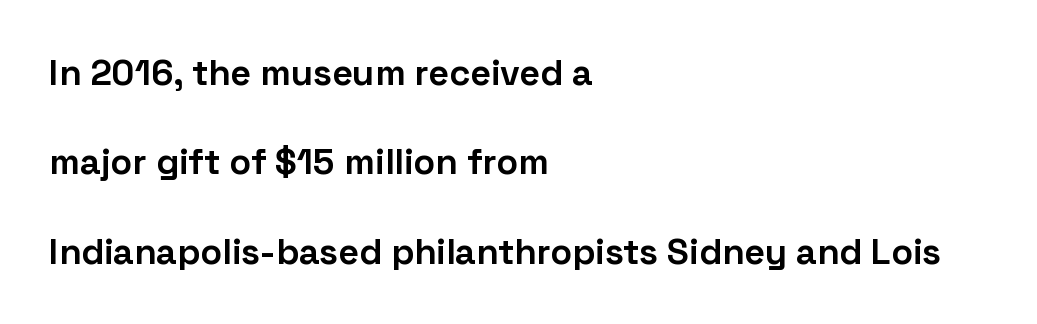
Type style note: lacks serifs. Ordinary non-slanted type is in use. Check the space under the baseline: it is left empty. Varying glyph widths throughout — classic text-font behaviour. Typeset ragged right — the left edge is the straight one.
